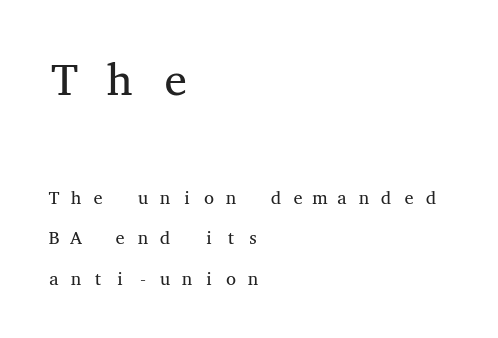
Q: Is the text bold? A: No.
Q: Is the text italic (slanted)? A: No, it is upright.
Q: Is the typeface a serif or a sans-serif typeface? A: Serif.
Q: Is the text underlined? A: No.
Q: How is the paragraph aligned? A: Left-aligned.
Q: Is the spacing between letters normal or unusually wide? A: Unusually wide.
Q: Is the spacing between lines tight, normal or loose? A: Loose.
Q: Which block of text is set in a larger size, the first (top) or the second (bottom)? A: The first (top) one.
Q: Width (condensed, normal, or wide)? A: Wide.
Q: Stroke contrast? A: Medium.
Q: x-height? A: Medium.
Q: Monospaced? A: Yes.
